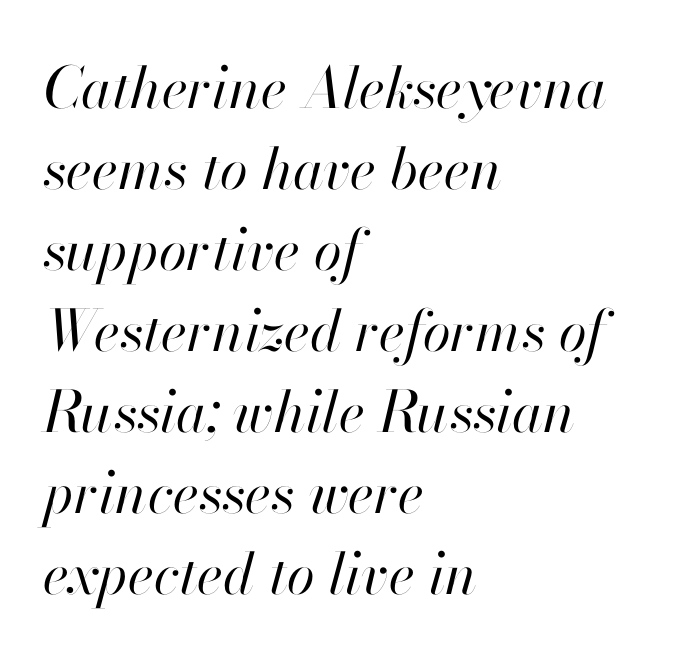
Glance below the letters and you will spot only blank space. This sample uses an oblique cut, with every glyph tilted off the vertical. Glyph-to-glyph distance matches everyday printed text. Think of a printed novel: that variable character pitch is what you see here. Stem width sits at or under what a default text font uses. Compared with a centered layout, this one pins lines to the left instead.
